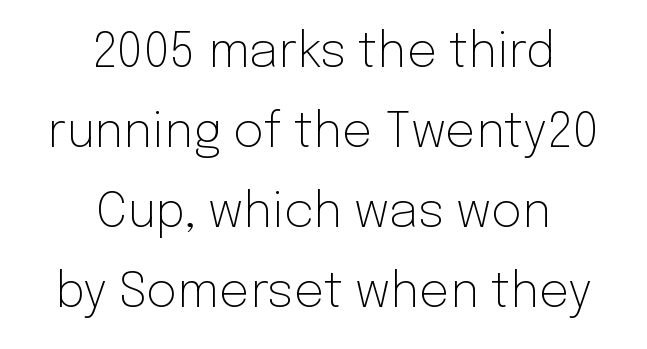
The image shows 48 px light sans-serif type, upright; set centered, normal line spacing (1.67x), normal letter spacing, not underlined; low stroke contrast and a medium x-height.
